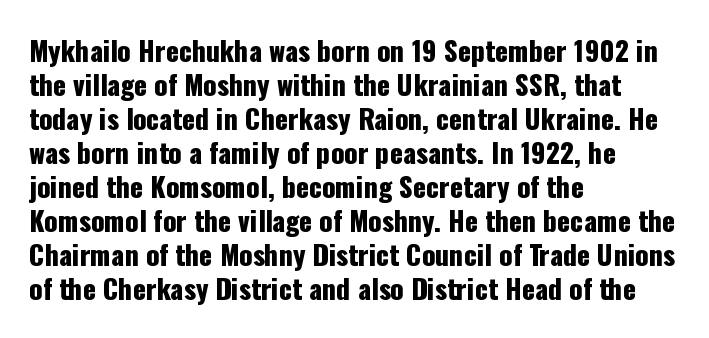
This sample uses plain, unmodified letter spacing. The setting favours the left margin, as ordinary paragraphs usually do. Does the lettering tilt? It doesn't — this is upright. Is there much room between lines? A standard amount, neither cramped nor airy.
